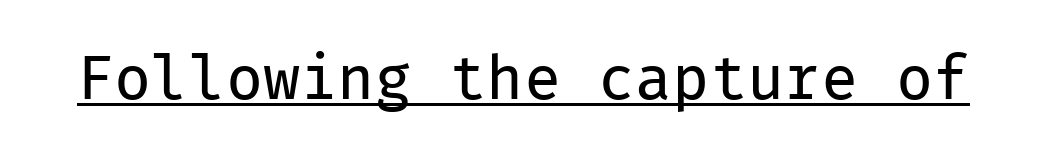
Q: Is the text bold? A: No.
Q: Is the text italic (slanted)? A: No, it is upright.
Q: Is the typeface a serif or a sans-serif typeface? A: Sans-serif.
Q: Is the text underlined? A: Yes.
Q: Is the spacing between letters normal or unusually wide? A: Normal.
Q: Width (condensed, normal, or wide)? A: Normal.
Q: Stroke contrast? A: Low.
Q: x-height? A: Medium.
Q: Monospaced? A: Yes.
